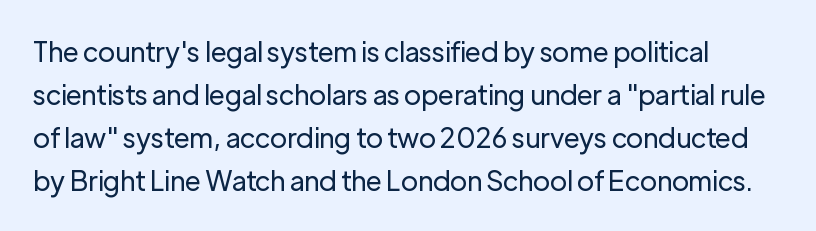
{"italic": "no", "bold": "no", "underline": "no", "line_spacing": "normal", "line_spacing_ratio": 1.59, "letter_spacing": "normal", "letter_spacing_em": 0.0, "glyph_px": 27}
